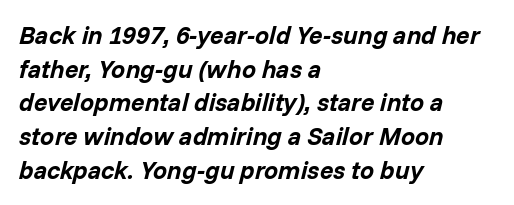
The image shows 25 px bold type, italic (leaning right); set left-aligned, normal line spacing (1.35x), normal letter spacing, not underlined.
